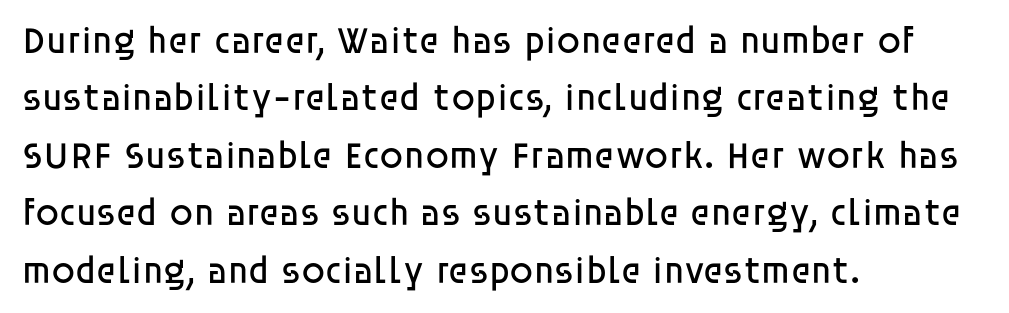
The passage shown is not underscored anywhere. The letters carry no serifs — their stems end cleanly without finishing strokes. The letters look calm and open, with moderate or lighter stems. Notice how descenders clear the ascenders below comfortably — that's standard leading. Words appear dense and cohesive because spacing is normal. Quick note: not italic, upright.
